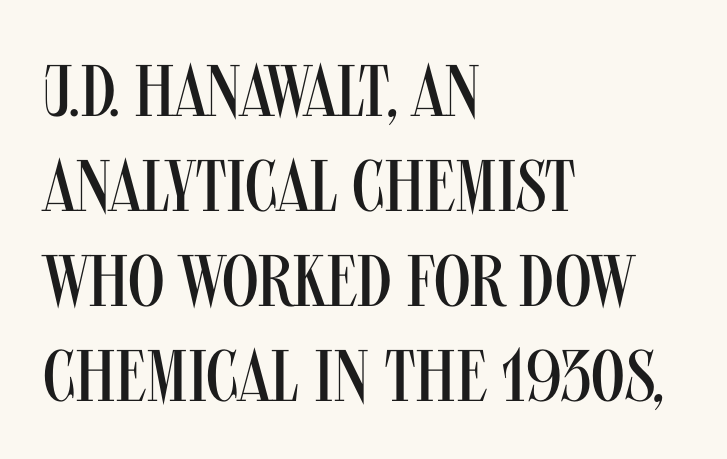
Q: Is the text bold? A: No.
Q: Is the text italic (slanted)? A: No, it is upright.
Q: Is the typeface a serif or a sans-serif typeface? A: Sans-serif.
Q: Is the text underlined? A: No.
Q: How is the paragraph aligned? A: Left-aligned.
Q: Is the spacing between letters normal or unusually wide? A: Normal.
Q: Is the spacing between lines tight, normal or loose? A: Normal.
Q: Width (condensed, normal, or wide)? A: Condensed.
Q: Stroke contrast? A: Medium.
Q: x-height? A: Large.
Q: Monospaced? A: No.
